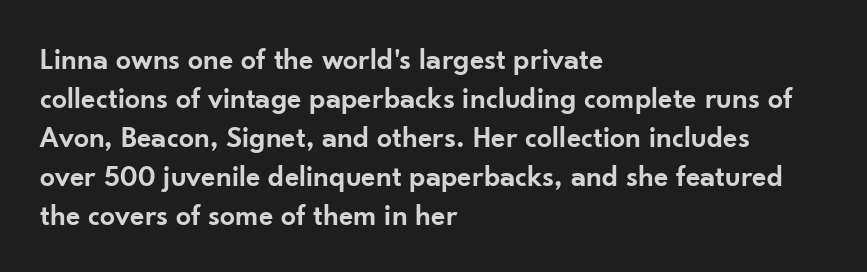
The image shows 30 px semibold sans-serif type, upright; set left-aligned, normal line spacing (1.3x), normal letter spacing, not underlined; low stroke contrast and a small x-height.
